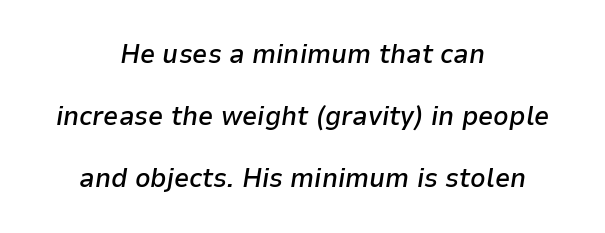
{"italic": "yes", "lean": "right", "slant_degrees": 9, "bold": "semi", "underline": "no", "align": "center", "line_spacing": "loose", "line_spacing_ratio": 2.3, "letter_spacing": "normal", "letter_spacing_em": 0.0, "glyph_px": 27}
